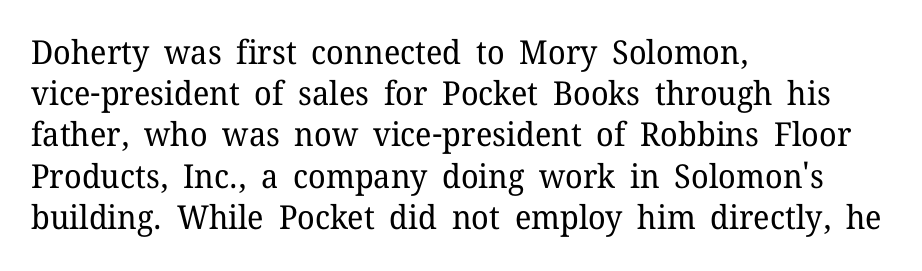
The image shows 33 px regular-weight serif type, upright; set left-aligned, normal line spacing (1.25x), normal letter spacing, not underlined; low stroke contrast and a medium x-height.
